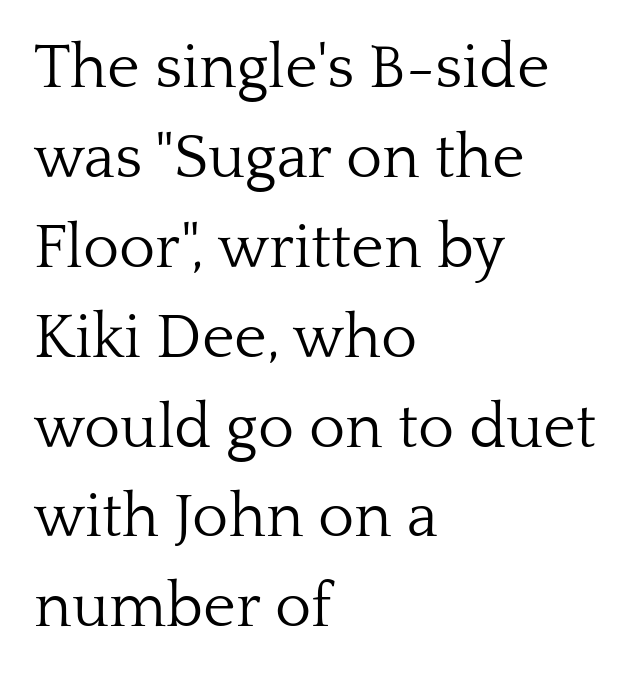
Q: Is the text bold? A: No.
Q: Is the text italic (slanted)? A: No, it is upright.
Q: Is the typeface a serif or a sans-serif typeface? A: Serif.
Q: Is the text underlined? A: No.
Q: How is the paragraph aligned? A: Left-aligned.
Q: Is the spacing between letters normal or unusually wide? A: Normal.
Q: Is the spacing between lines tight, normal or loose? A: Normal.
Q: Width (condensed, normal, or wide)? A: Normal.
Q: Stroke contrast? A: Low.
Q: x-height? A: Medium.
Q: Monospaced? A: No.
